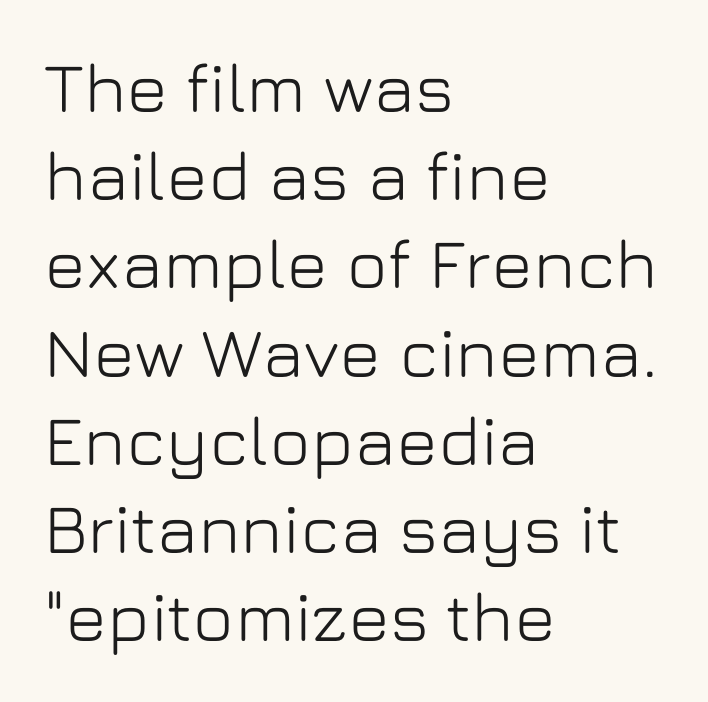
Plain, unruled lines of type. One-word summary of the alignment: left. The face used here is proportionally spaced, like ordinary book or web type. A typesetter would label this face a sans.
